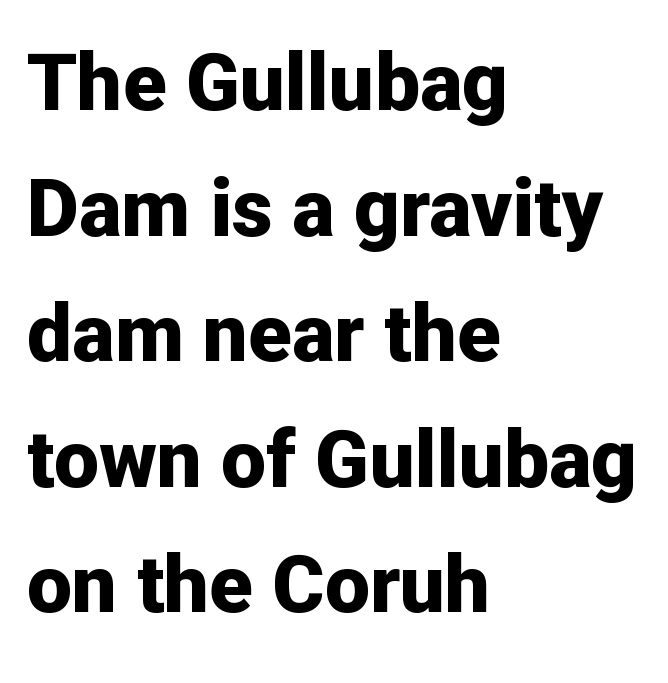
The font is running at its bold setting. The compositor pushed each line to the left boundary. This is sans-serif lettering, the kind often seen on screens and signage. Check the space under the baseline: it is left empty. Normally led — the rows are evenly, conventionally spaced. Tracking here is standard; glyphs follow each other at the usual distance.
